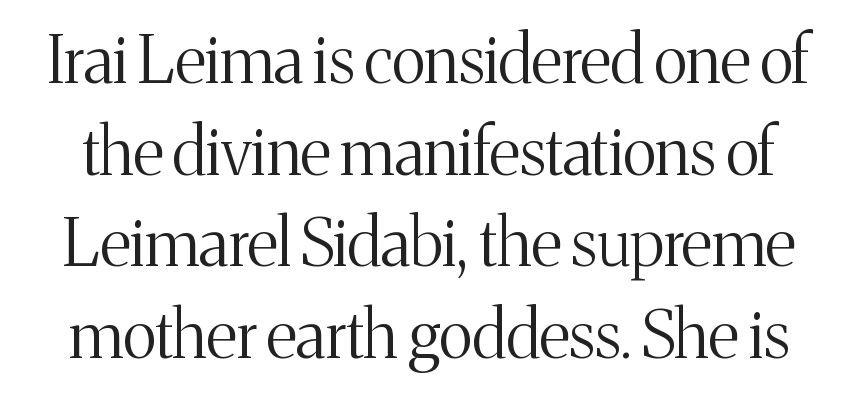
The text was rendered using a seriffed face with decorative stroke endings. Notice how descenders clear the ascenders below comfortably — that's standard leading. No letter is thick-stroked: the sample isn't bold. Proportional: the letters do not fall into vertical columns. Words appear dense and cohesive because spacing is normal.
